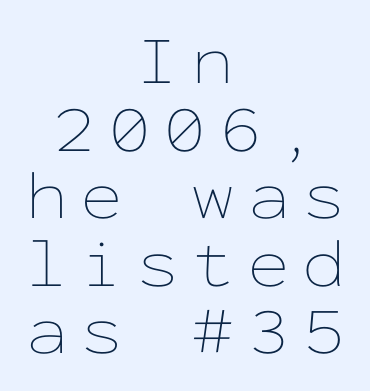
{"italic": "no", "bold": "no", "weight": "thin", "width": "wide", "stroke_contrast": "low", "x_height": "medium", "monospaced": "yes", "underline": "no", "align": "center", "line_spacing": "tight", "line_spacing_ratio": 0.98, "glyph_px": 69}
